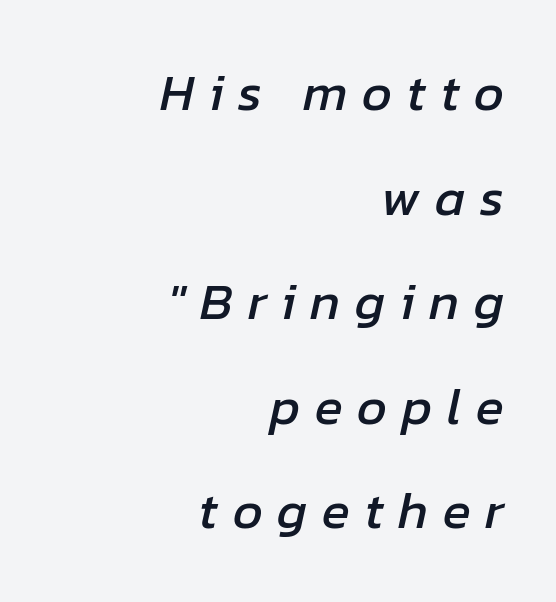
Q: Is the text italic (slanted)? A: Yes, it leans right by about 12 degrees.
Q: Is the text underlined? A: No.
Q: How is the paragraph aligned? A: Right-aligned.
Q: Is the spacing between letters normal or unusually wide? A: Unusually wide.
Q: Is the spacing between lines tight, normal or loose? A: Loose.
Q: Width (condensed, normal, or wide)? A: Normal.
Q: Stroke contrast? A: Low.
Q: x-height? A: Medium.
Q: Monospaced? A: No.
